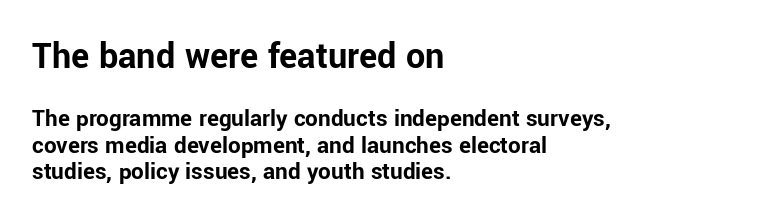
The image shows 38 px bold sans-serif type, upright; set left-aligned, tight line spacing (1.05x), normal letter spacing, not underlined; the first (top) block is 1.52x larger; low stroke contrast and a medium x-height.
